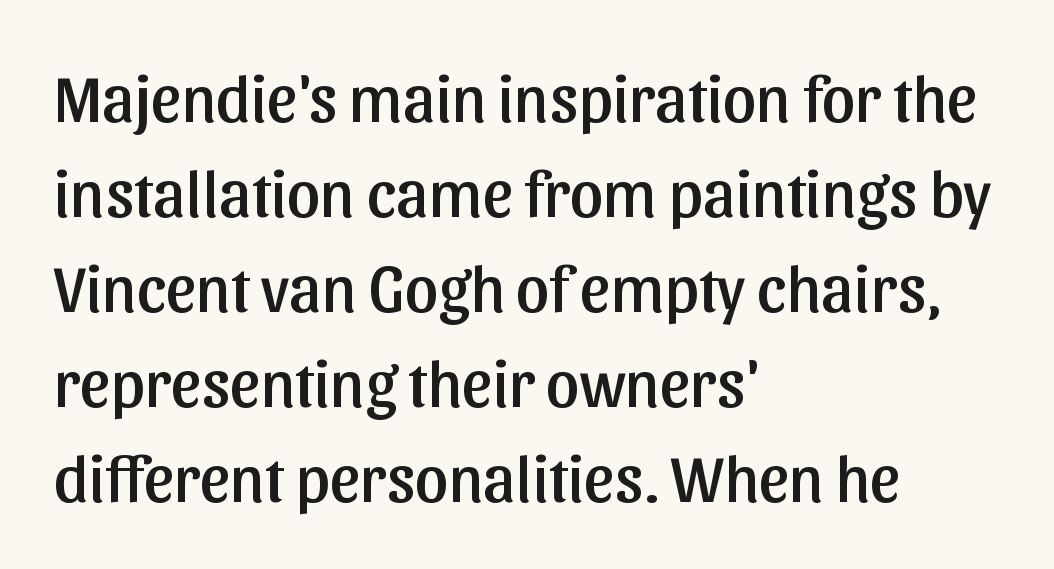
The image shows 66 px sans-serif type, upright; set left-aligned, normal line spacing (1.44x), normal letter spacing, not underlined; low stroke contrast and a medium x-height.
